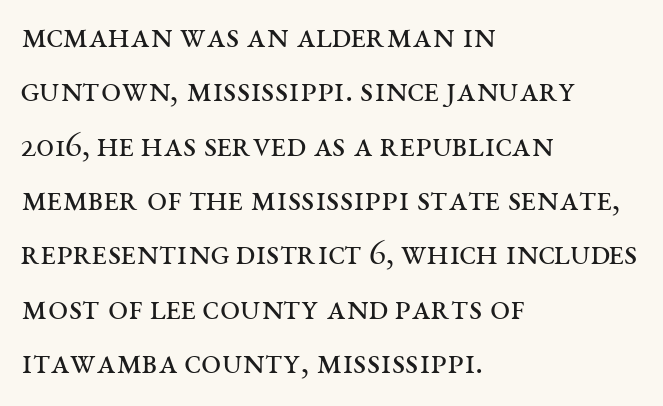
Q: Is the text bold? A: No.
Q: Is the text italic (slanted)? A: No, it is upright.
Q: Is the typeface a serif or a sans-serif typeface? A: Serif.
Q: Is the text underlined? A: No.
Q: How is the paragraph aligned? A: Left-aligned.
Q: Is the spacing between letters normal or unusually wide? A: Normal.
Q: Is the spacing between lines tight, normal or loose? A: Normal.
Q: Width (condensed, normal, or wide)? A: Wide.
Q: Stroke contrast? A: Medium.
Q: x-height? A: Large.
Q: Monospaced? A: No.
